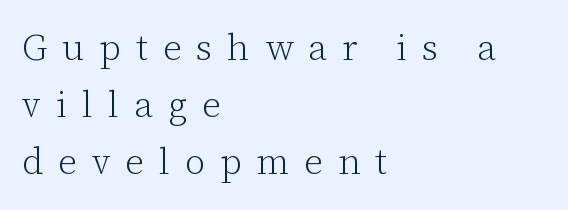
{"serif": "yes", "italic": "no", "bold": "no", "weight": "light", "width": "normal", "stroke_contrast": "low", "x_height": "medium", "monospaced": "no", "underline": "no", "align": "left", "line_spacing": "normal", "line_spacing_ratio": 1.59, "letter_spacing": "wide", "letter_spacing_em": 0.42, "glyph_px": 36}
